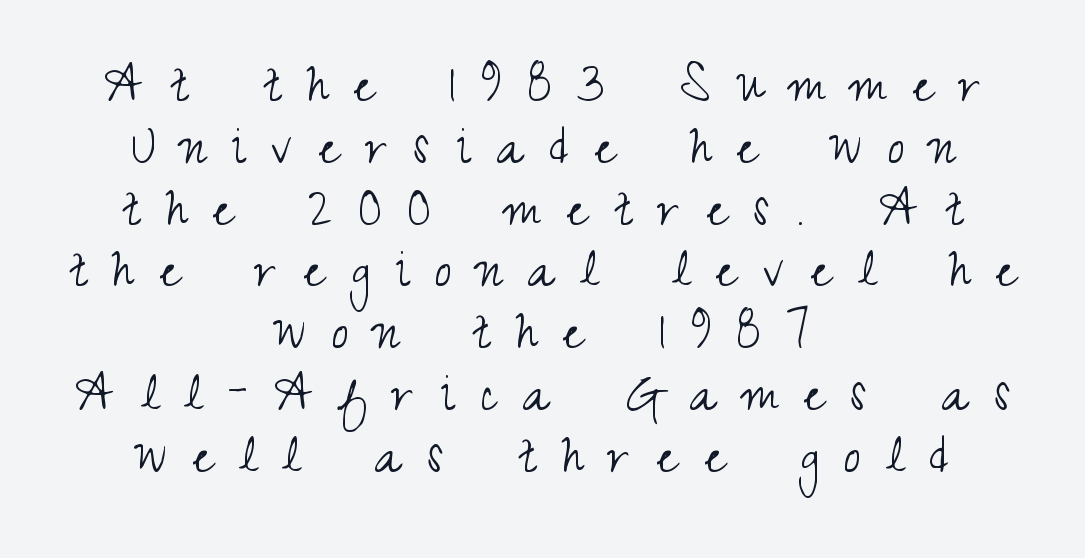
This sample uses an upright cut, with every glyph sitting square on the baseline. No feet cap the strokes, marking this as sans-serif type. The words here are not underlined. Varying glyph widths throughout — classic text-font behaviour.
